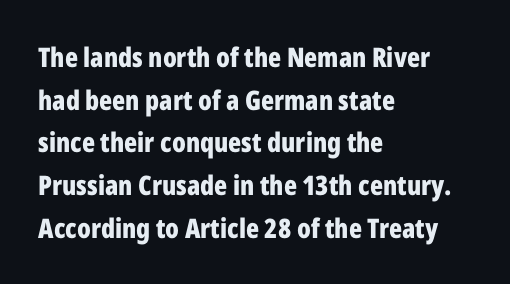
Typesetter's note: full bold, strokes at maximum text heaviness. Compared with typical paragraphs, the rows here are spaced about the same. Layout note: lines flush left. The passage shown is not underscored anywhere.
